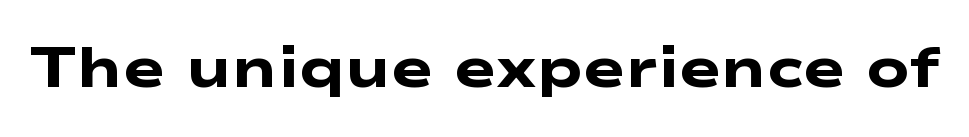
{"serif": "no", "bold": "yes", "weight": "heavy", "width": "wide", "stroke_contrast": "low", "x_height": "medium", "monospaced": "no", "underline": "no", "letter_spacing": "normal", "letter_spacing_em": 0.0, "glyph_px": 57}
